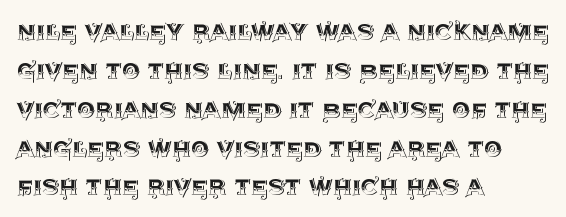
{"italic": "no", "width": "normal", "x_height": "large", "monospaced": "no", "underline": "no", "align": "left", "line_spacing": "normal", "line_spacing_ratio": 1.34, "letter_spacing": "normal", "letter_spacing_em": 0.0, "glyph_px": 29}
